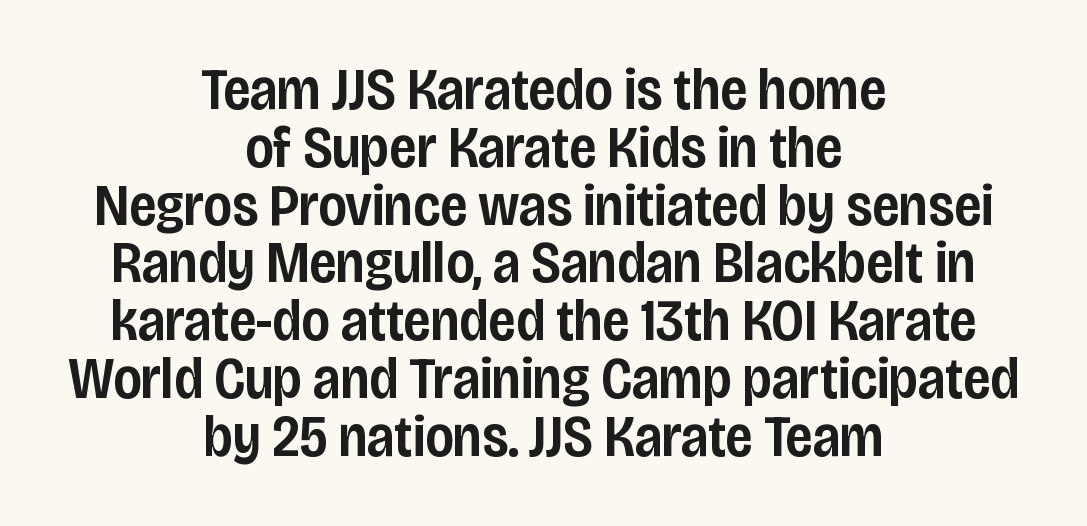
{"serif": "no", "italic": "no", "bold": "semi", "weight": "semibold", "width": "condensed", "stroke_contrast": "low", "x_height": "large", "monospaced": "no", "underline": "no", "align": "center", "line_spacing": "tight", "line_spacing_ratio": 0.98, "letter_spacing": "normal", "letter_spacing_em": 0.0, "glyph_px": 59}
